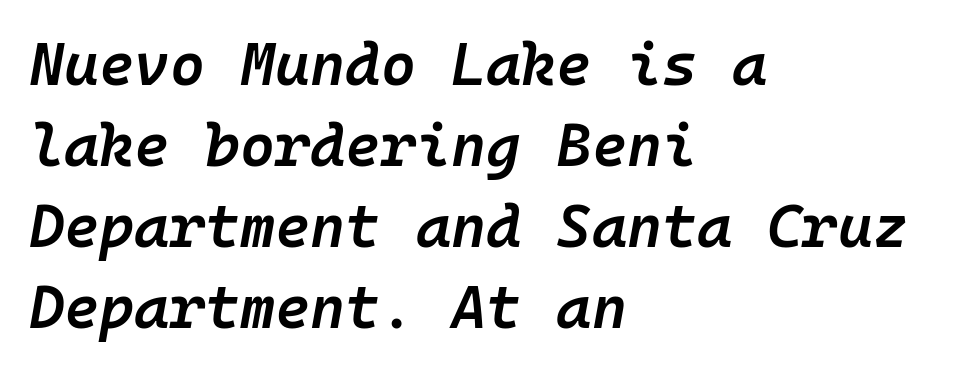
Q: Is the text bold? A: Semi-bold.
Q: Is the text italic (slanted)? A: Yes, it leans right by about 10 degrees.
Q: Is the text underlined? A: No.
Q: How is the paragraph aligned? A: Left-aligned.
Q: Is the spacing between letters normal or unusually wide? A: Normal.
Q: Is the spacing between lines tight, normal or loose? A: Normal.
Q: Width (condensed, normal, or wide)? A: Normal.
Q: Stroke contrast? A: Low.
Q: x-height? A: Medium.
Q: Monospaced? A: Yes.
